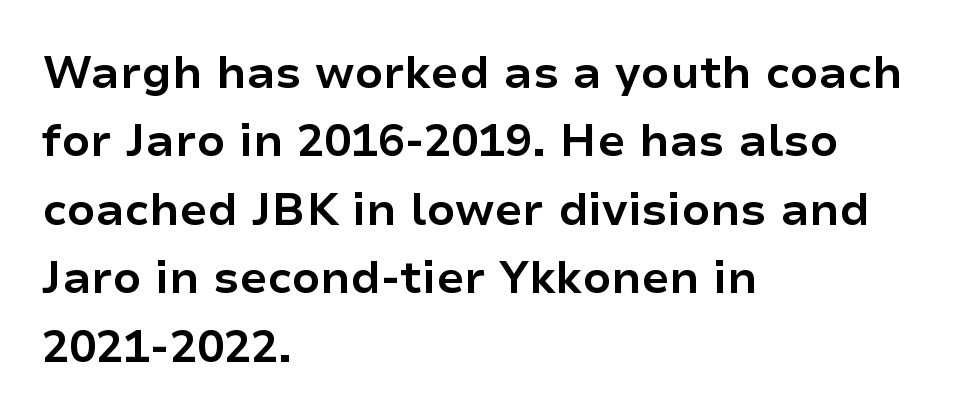
The image shows 45 px bold sans-serif type, upright; set left-aligned, normal line spacing (1.52x), normal letter spacing, not underlined; low stroke contrast and a medium x-height.
